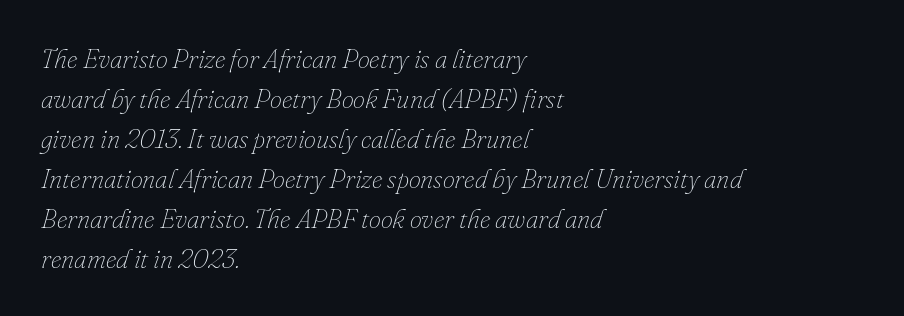
Q: Is the text bold? A: No.
Q: Is the text italic (slanted)? A: Yes, it leans right by about 16 degrees.
Q: Is the text underlined? A: No.
Q: How is the paragraph aligned? A: Left-aligned.
Q: Is the spacing between letters normal or unusually wide? A: Normal.
Q: Is the spacing between lines tight, normal or loose? A: Normal.
